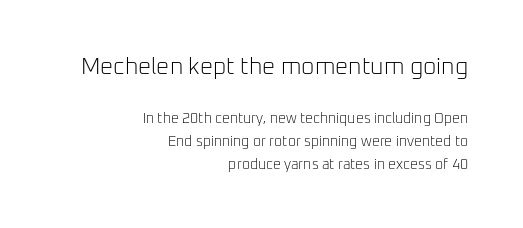
{"italic": "no", "bold": "no", "underline": "no", "align": "right", "line_spacing": "normal", "line_spacing_ratio": 1.64, "letter_spacing": "normal", "letter_spacing_em": 0.0, "larger_block": "first", "size_ratio": 1.64, "glyph_px": 23}
